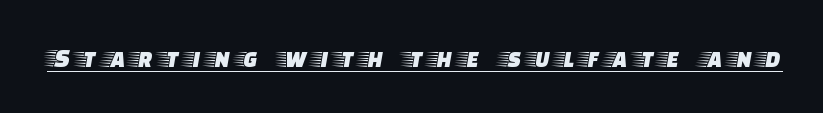
Q: Is the text italic (slanted)? A: Yes.
Q: Is the typeface a serif or a sans-serif typeface? A: Serif.
Q: Is the text underlined? A: Yes.
Q: Is the spacing between letters normal or unusually wide? A: Unusually wide.
Q: Width (condensed, normal, or wide)? A: Wide.
Q: Stroke contrast? A: Low.
Q: x-height? A: Large.
Q: Monospaced? A: No.
